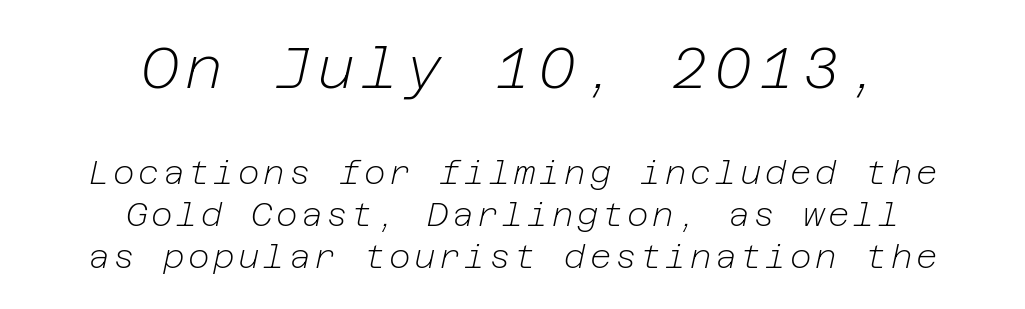
Q: Is the text bold? A: No.
Q: Is the text italic (slanted)? A: Yes, it leans right by about 12 degrees.
Q: Is the text underlined? A: No.
Q: How is the paragraph aligned? A: Centered.
Q: Is the spacing between lines tight, normal or loose? A: Normal.
Q: Which block of text is set in a larger size, the first (top) or the second (bottom)? A: The first (top) one.
Q: Width (condensed, normal, or wide)? A: Normal.
Q: Stroke contrast? A: Low.
Q: x-height? A: Medium.
